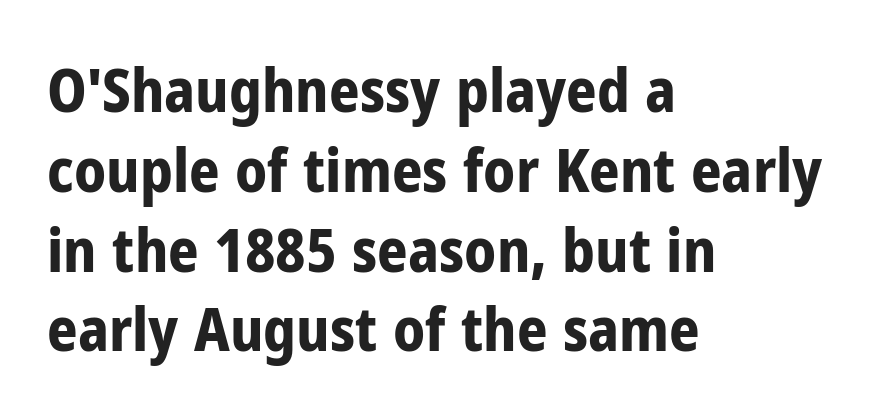
Q: Is the text bold? A: Yes.
Q: Is the text italic (slanted)? A: No, it is upright.
Q: Is the typeface a serif or a sans-serif typeface? A: Sans-serif.
Q: Is the text underlined? A: No.
Q: How is the paragraph aligned? A: Left-aligned.
Q: Is the spacing between letters normal or unusually wide? A: Normal.
Q: Is the spacing between lines tight, normal or loose? A: Normal.
Q: Width (condensed, normal, or wide)? A: Condensed.
Q: Stroke contrast? A: Low.
Q: x-height? A: Medium.
Q: Monospaced? A: No.
